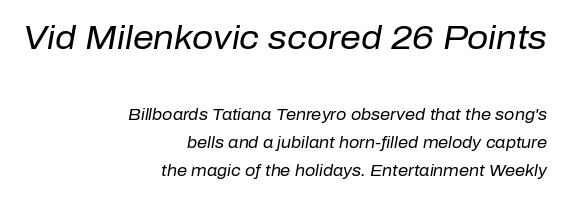
{"italic": "yes", "lean": "right", "slant_degrees": 10, "bold": "no", "weight": "regular", "width": "normal", "stroke_contrast": "low", "x_height": "medium", "monospaced": "no", "underline": "no", "align": "right", "line_spacing_ratio": 1.77, "letter_spacing": "normal", "letter_spacing_em": 0.0, "larger_block": "first", "size_ratio": 2.06, "glyph_px": 33}
